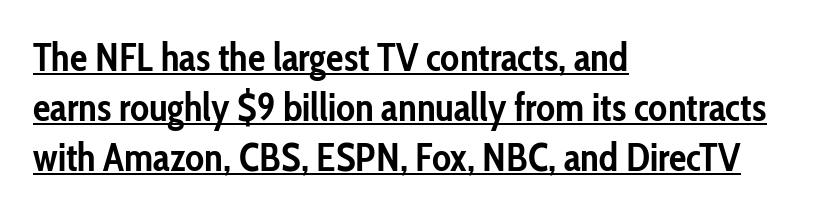
Do the letters lean? They stand straight. The lettering is marked with a stroke running underneath it. A dark, heavy texture on the line: the type is bold. If you measured baseline to baseline, you'd find a middling distance. Think of a printed novel: that variable character pitch is what you see here. Type style note: lacks serifs.
